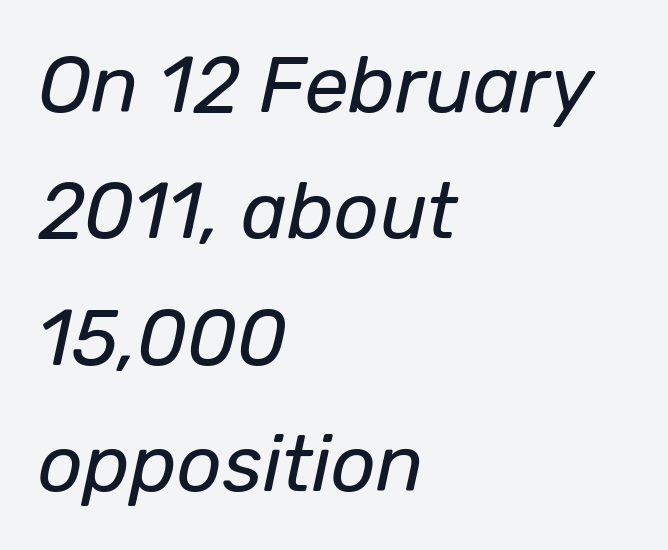
Interline gaps are of average width in this sample. No extra tracking has been applied to these lines. The space beneath each line is pristine and unruled. Here the designer chose a conventional face with non-uniform glyph widths.
